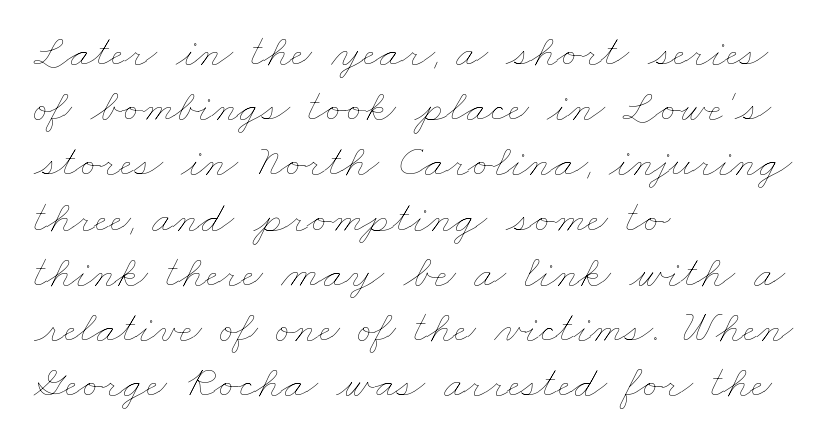
The image shows 46 px thin, wide type; set left-aligned, line spacing 1.2x, normal letter spacing, not underlined; low stroke contrast and a small x-height.
